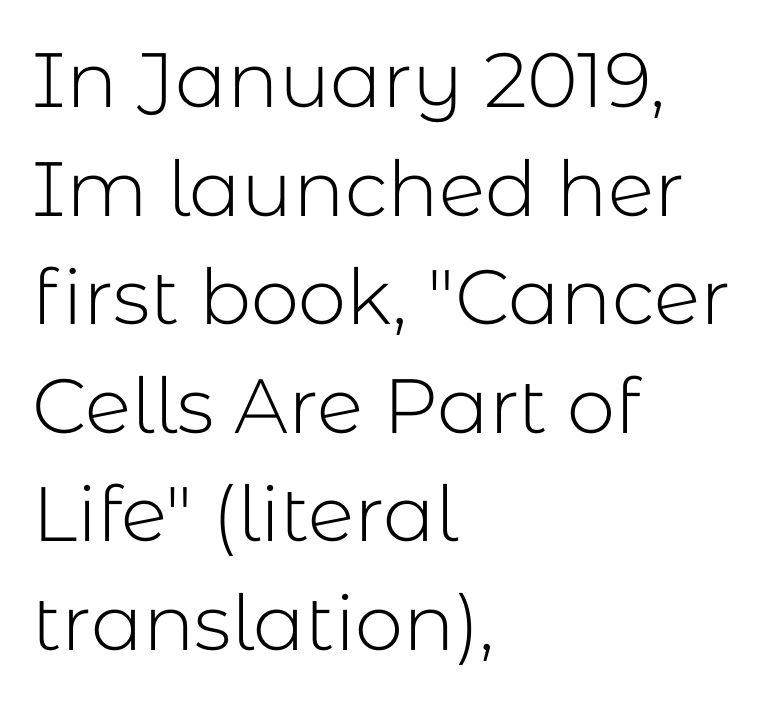
The paragraph has a hard left edge and a soft right edge. The face used here is a sans, in the tradition of grotesques and geometrics. Unbolded letterforms with no extra heft. These lines sit exactly where default settings would place them. The letters stand upright; this is a roman face.
